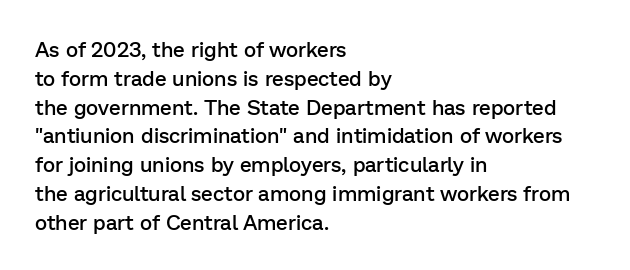
Underlining? Definitely not there. Posture: vertical. The space between consecutive lines is moderate. The paragraph has a hard left edge and a soft right edge. The line texture is even and compact thanks to regular tracking.
